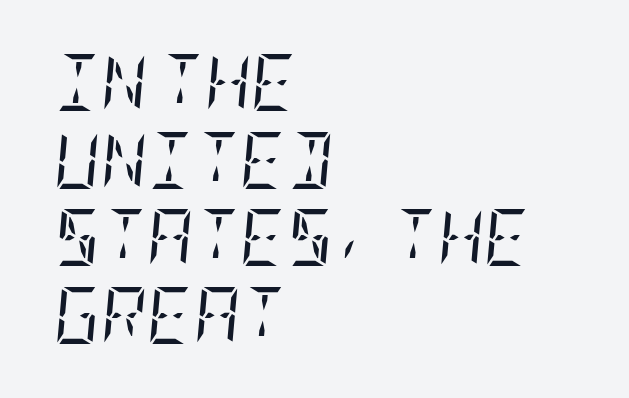
Q: Is the text bold? A: No.
Q: Is the text italic (slanted)? A: Yes, it leans right by about 5 degrees.
Q: Is the typeface a serif or a sans-serif typeface? A: Serif.
Q: Is the text underlined? A: No.
Q: How is the paragraph aligned? A: Left-aligned.
Q: Is the spacing between letters normal or unusually wide? A: Normal.
Q: Is the spacing between lines tight, normal or loose? A: Normal.
Q: Width (condensed, normal, or wide)? A: Condensed.
Q: Stroke contrast? A: Low.
Q: x-height? A: Large.
